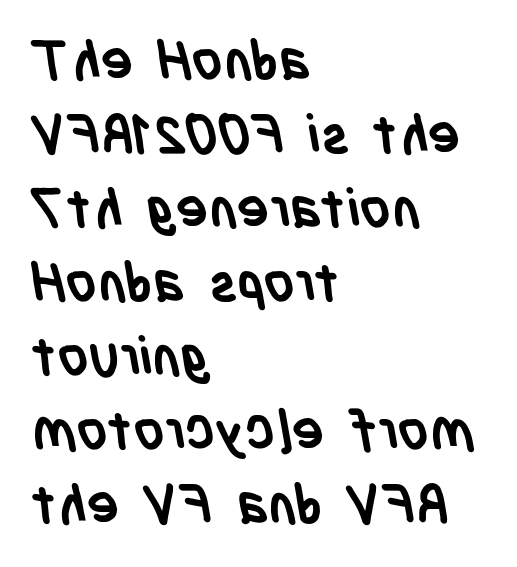
{"serif": "no", "bold": "yes", "weight": "semibold", "width": "condensed", "stroke_contrast": "low", "x_height": "large", "monospaced": "no", "underline": "no", "align": "left", "line_spacing": "normal", "line_spacing_ratio": 1.37, "letter_spacing": "normal", "letter_spacing_em": 0.0, "glyph_px": 54}
